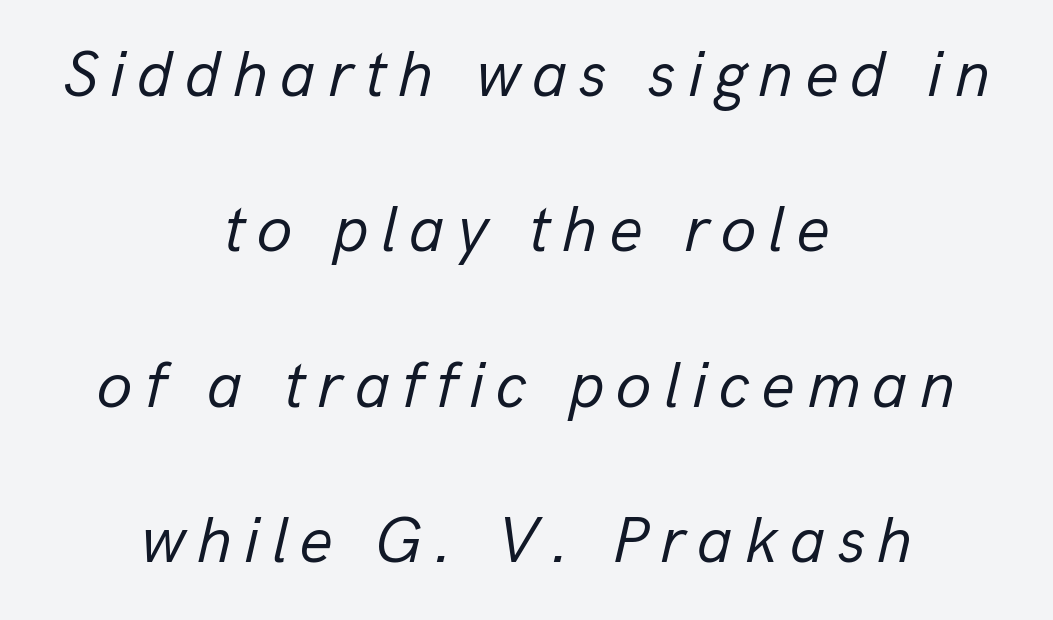
Q: Is the text bold? A: No.
Q: Is the text italic (slanted)? A: Yes, it leans right by about 13 degrees.
Q: Is the text underlined? A: No.
Q: How is the paragraph aligned? A: Centered.
Q: Is the spacing between lines tight, normal or loose? A: Loose.
Q: Width (condensed, normal, or wide)? A: Normal.
Q: Stroke contrast? A: Low.
Q: x-height? A: Medium.
Q: Monospaced? A: No.
